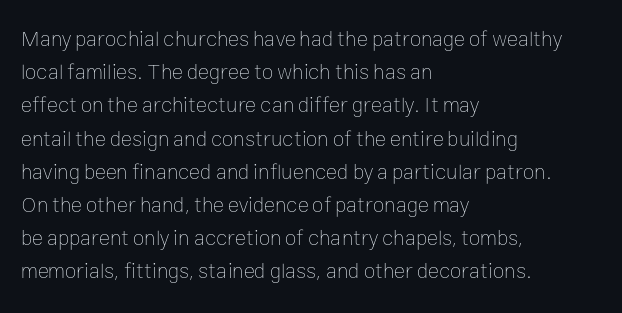
The face looks like a standard text weight, possibly lighter. Short and long lines alike share a common starting point at left. Vertically, the passage feels balanced, rows spaced as you'd expect. A bare baseline throughout the passage. Here the glyphs are tracked normally, forming tight word shapes.
